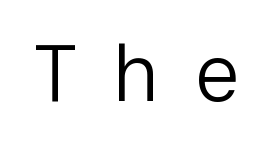
Q: Is the text bold? A: No.
Q: Is the text italic (slanted)? A: No, it is upright.
Q: Is the typeface a serif or a sans-serif typeface? A: Sans-serif.
Q: Is the text underlined? A: No.
Q: Is the spacing between letters normal or unusually wide? A: Unusually wide.
Q: Width (condensed, normal, or wide)? A: Normal.
Q: Stroke contrast? A: Low.
Q: x-height? A: Medium.
Q: Monospaced? A: No.
